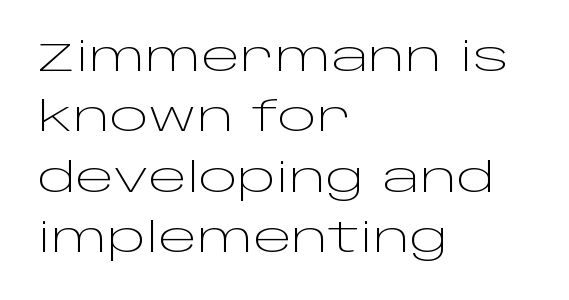
Q: Is the text bold? A: No.
Q: Is the text italic (slanted)? A: No, it is upright.
Q: Is the typeface a serif or a sans-serif typeface? A: Sans-serif.
Q: Is the text underlined? A: No.
Q: How is the paragraph aligned? A: Left-aligned.
Q: Is the spacing between letters normal or unusually wide? A: Normal.
Q: Is the spacing between lines tight, normal or loose? A: Normal.
Q: Width (condensed, normal, or wide)? A: Wide.
Q: Stroke contrast? A: Low.
Q: x-height? A: Large.
Q: Monospaced? A: No.
